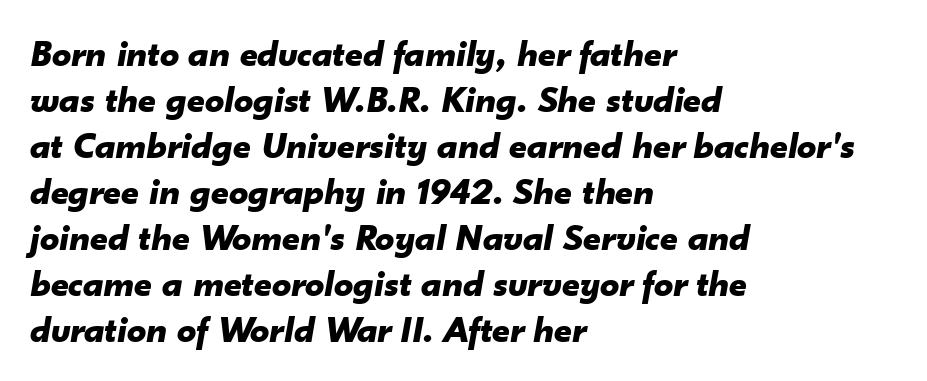
{"italic": "yes", "lean": "right", "slant_degrees": 10, "bold": "yes", "weight": "bold", "width": "normal", "stroke_contrast": "low", "x_height": "small", "monospaced": "no", "underline": "no", "align": "left", "line_spacing_ratio": 1.21, "letter_spacing": "normal", "letter_spacing_em": 0.0, "glyph_px": 38}
